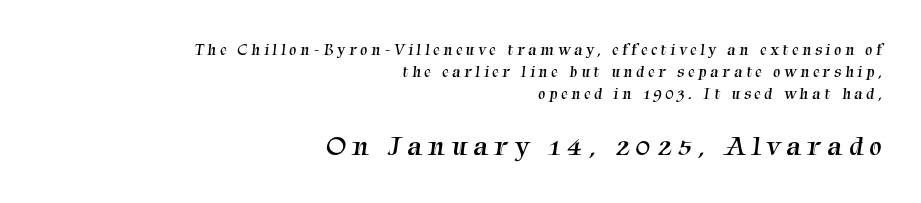
Only glyphs here, with clear space below each row. Type size steps up from the first block to the second. Do the characters align in a grid? No, the font is proportional. Weight class: somewhere from thin through regular. The ragged edge is on the left, which tells us the setting is flush right. There is plenty of visible air inserted between adjacent glyphs.
